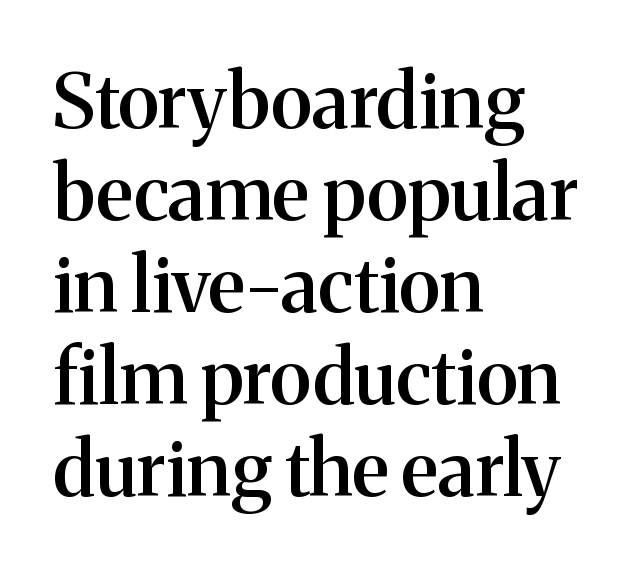
Q: Is the text bold? A: Semi-bold.
Q: Is the text italic (slanted)? A: No, it is upright.
Q: Is the typeface a serif or a sans-serif typeface? A: Serif.
Q: Is the text underlined? A: No.
Q: How is the paragraph aligned? A: Left-aligned.
Q: Is the spacing between letters normal or unusually wide? A: Normal.
Q: Width (condensed, normal, or wide)? A: Normal.
Q: Stroke contrast? A: Medium.
Q: x-height? A: Medium.
Q: Monospaced? A: No.
